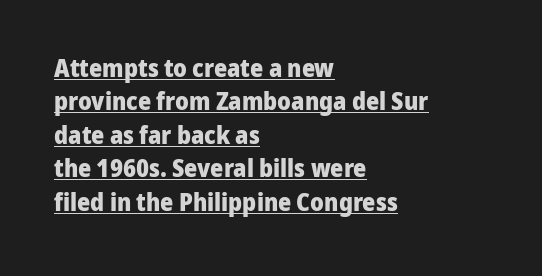
{"italic": "no", "bold": "yes", "underline": "yes", "align": "left", "line_spacing": "normal", "line_spacing_ratio": 1.34, "letter_spacing": "normal", "letter_spacing_em": 0.0, "glyph_px": 25}
